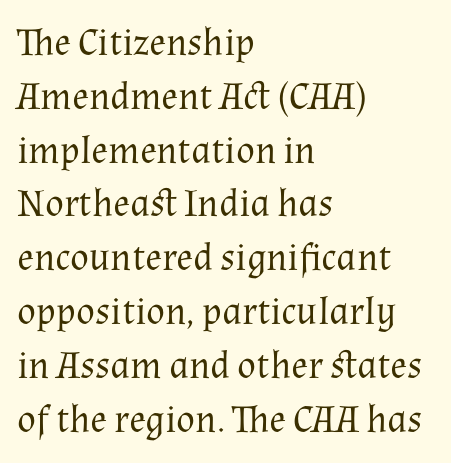
Q: Is the text bold? A: No.
Q: Is the text italic (slanted)? A: No, it is upright.
Q: Is the typeface a serif or a sans-serif typeface? A: Serif.
Q: Is the text underlined? A: No.
Q: How is the paragraph aligned? A: Left-aligned.
Q: Is the spacing between letters normal or unusually wide? A: Normal.
Q: Is the spacing between lines tight, normal or loose? A: Normal.
Q: Width (condensed, normal, or wide)? A: Normal.
Q: Stroke contrast? A: Medium.
Q: x-height? A: Medium.
Q: Monospaced? A: No.
